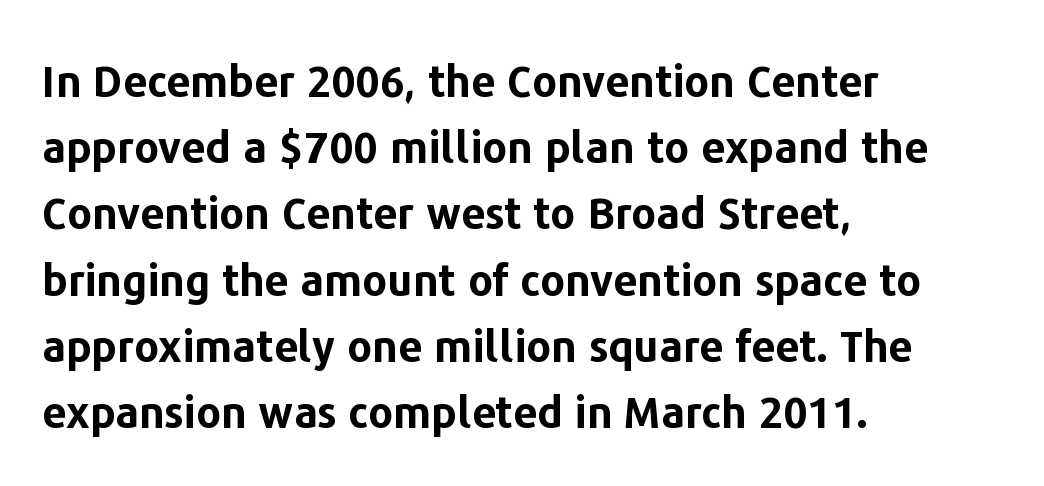
The image shows 43 px bold sans-serif type, upright; set left-aligned, normal line spacing (1.54x), normal letter spacing, not underlined; low stroke contrast and a medium x-height.
